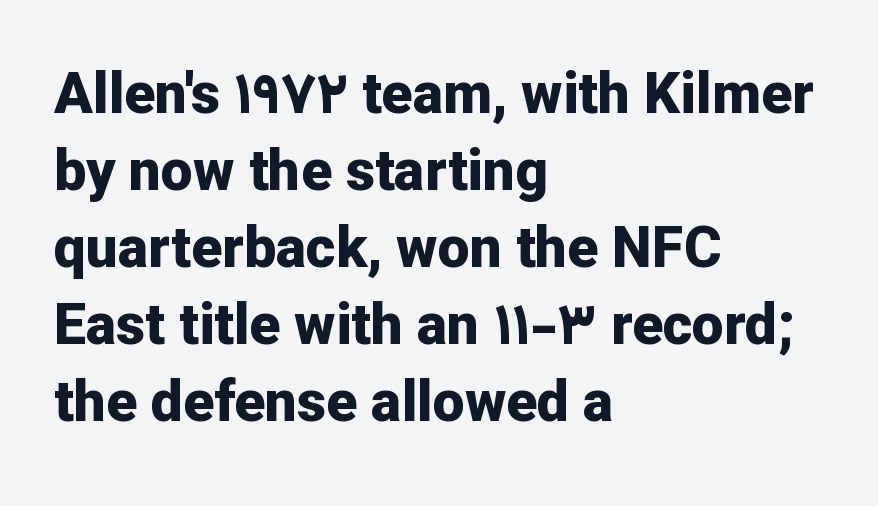
The image shows 57 px bold sans-serif type, upright; set left-aligned, normal line spacing (1.35x), normal letter spacing, not underlined; low stroke contrast and a medium x-height.
